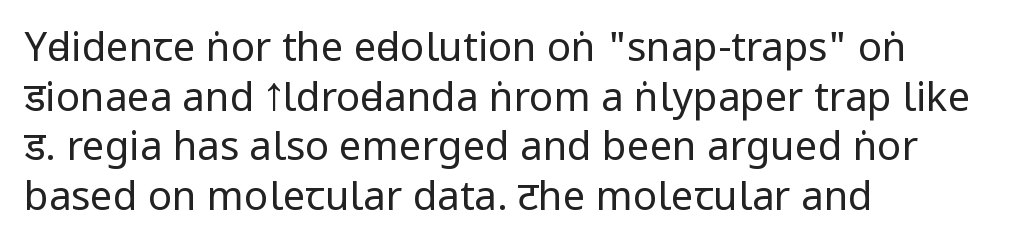
This sample is left-justified, so line endings fall wherever the words run out. Has an underline been added? It has not. If you drew a line through each stem, it would be perfectly vertical. The letters carry no serifs — their stems end cleanly without finishing strokes. Is this a fixed-width face? No — the glyphs have proportional, varying widths. Unbolded letterforms with no extra heft.
